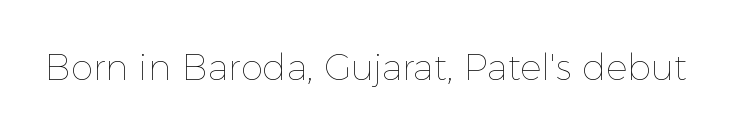
Q: Is the text bold? A: No.
Q: Is the text italic (slanted)? A: No, it is upright.
Q: Is the text underlined? A: No.
Q: Is the spacing between letters normal or unusually wide? A: Normal.
Q: Width (condensed, normal, or wide)? A: Normal.
Q: x-height? A: Medium.
Q: Monospaced? A: No.
